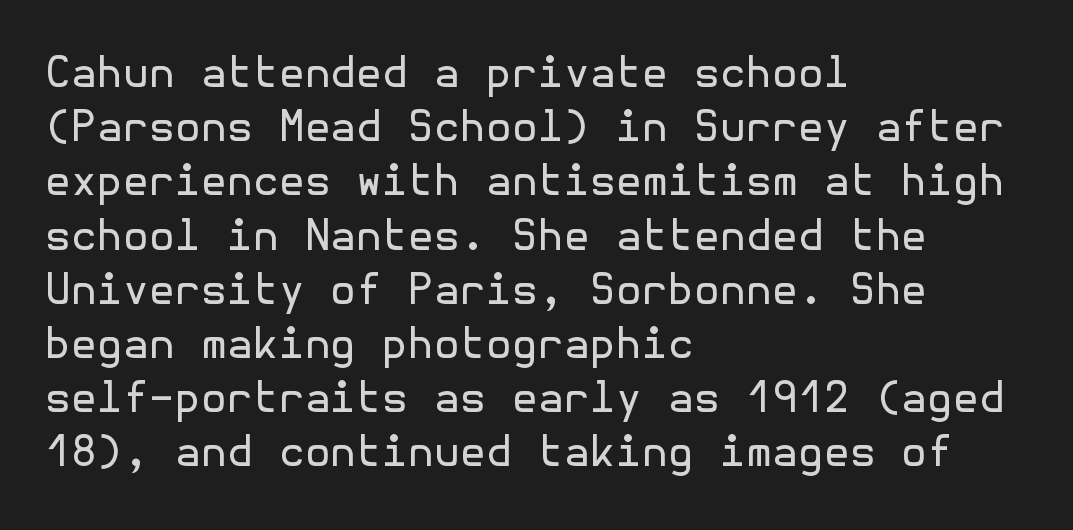
Students, note that the glyphs here touch the page at normal intervals. Compared with a typical body face, this is equally light or lighter still. Line beginnings align vertically; line endings do not. A normal amount of white space separates one row of letters from the next. The passage shown is not underscored anywhere. Posture: straight, roman, zero tilt.
